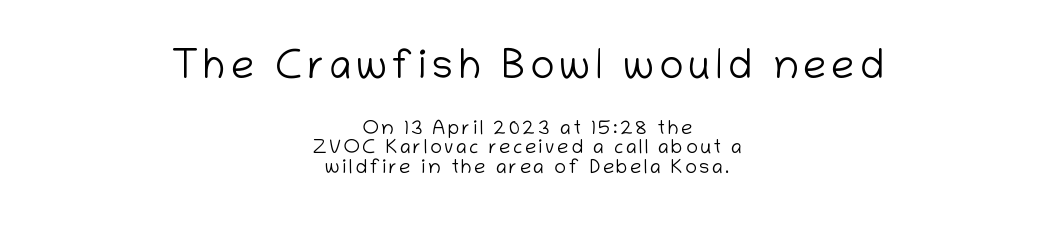
Q: Is the text bold? A: No.
Q: Is the text italic (slanted)? A: No, it is upright.
Q: Is the typeface a serif or a sans-serif typeface? A: Sans-serif.
Q: Is the text underlined? A: No.
Q: How is the paragraph aligned? A: Centered.
Q: Is the spacing between lines tight, normal or loose? A: Tight.
Q: Which block of text is set in a larger size, the first (top) or the second (bottom)? A: The first (top) one.
Q: Width (condensed, normal, or wide)? A: Normal.
Q: Stroke contrast? A: Low.
Q: x-height? A: Medium.
Q: Monospaced? A: No.
